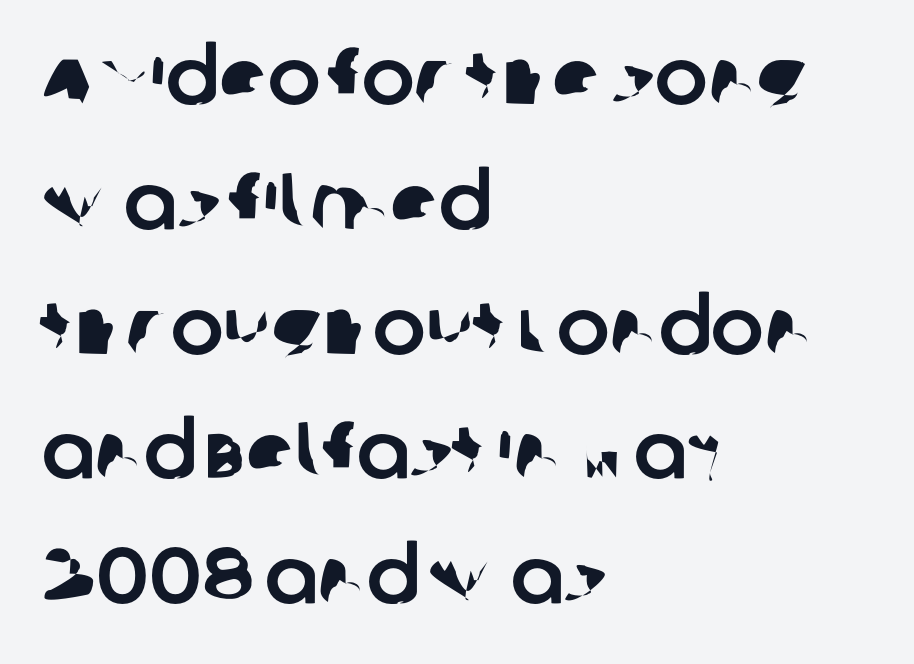
The image shows 79 px sans-serif type; set left-aligned, normal line spacing (1.58x), normal letter spacing, not underlined; low stroke contrast and a large x-height.
